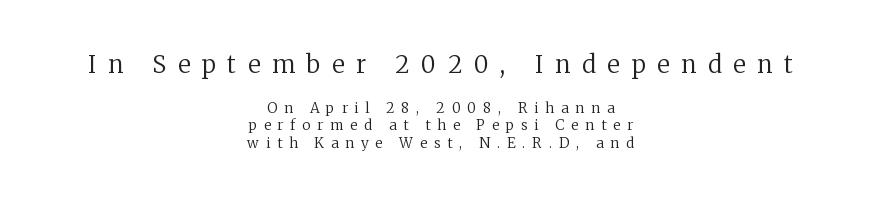
{"italic": "no", "bold": "no", "underline": "no", "align": "center", "line_spacing": "normal", "line_spacing_ratio": 1.27, "letter_spacing": "wide", "letter_spacing_em": 0.49, "larger_block": "first", "size_ratio": 1.71, "glyph_px": 24}
